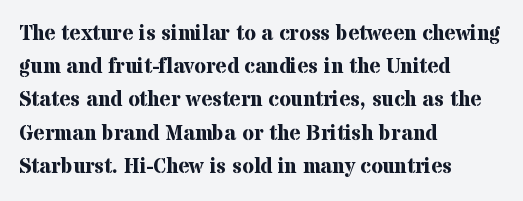
Q: Is the text bold? A: Yes.
Q: Is the text italic (slanted)? A: No, it is upright.
Q: Is the text underlined? A: No.
Q: How is the paragraph aligned? A: Left-aligned.
Q: Is the spacing between letters normal or unusually wide? A: Normal.
Q: Is the spacing between lines tight, normal or loose? A: Normal.
